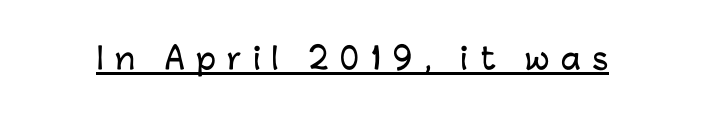
Q: Is the text italic (slanted)? A: No, it is upright.
Q: Is the typeface a serif or a sans-serif typeface? A: Sans-serif.
Q: Is the text underlined? A: Yes.
Q: Is the spacing between letters normal or unusually wide? A: Unusually wide.
Q: Width (condensed, normal, or wide)? A: Normal.
Q: Stroke contrast? A: Low.
Q: x-height? A: Medium.
Q: Monospaced? A: No.
